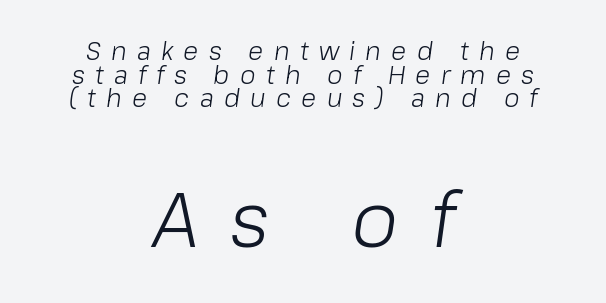
The block sitting lower on the canvas is the one with enlarged characters. This rendering features lettering with no underline. You can tell it's italic because the verticals aren't actually vertical. The typesetting does not lean heavy: it is not bold. Note the varied advance widths — an 'i' is clearly narrower than an 'm'. The paragraph shown floats in the horizontal middle.
